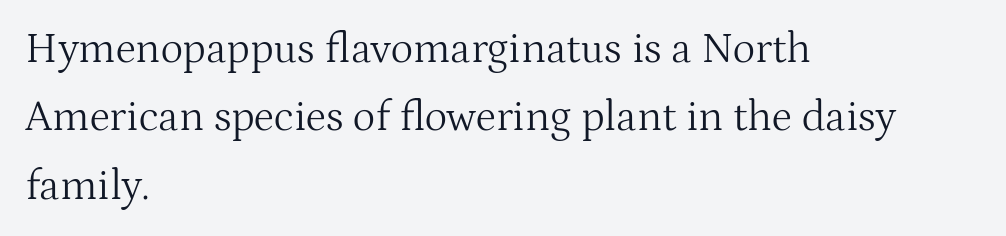
Q: Is the text bold? A: No.
Q: Is the text italic (slanted)? A: No, it is upright.
Q: Is the typeface a serif or a sans-serif typeface? A: Serif.
Q: Is the text underlined? A: No.
Q: How is the paragraph aligned? A: Left-aligned.
Q: Is the spacing between letters normal or unusually wide? A: Normal.
Q: Is the spacing between lines tight, normal or loose? A: Normal.
Q: Width (condensed, normal, or wide)? A: Normal.
Q: Stroke contrast? A: Medium.
Q: x-height? A: Medium.
Q: Monospaced? A: No.
